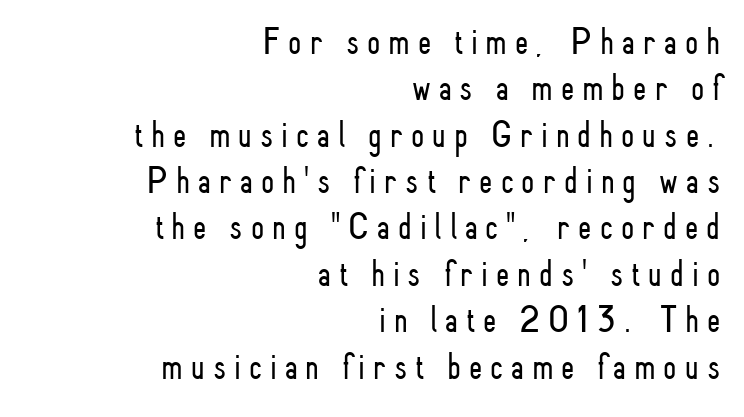
{"serif": "no", "italic": "no", "bold": "no", "weight": "light", "width": "condensed", "stroke_contrast": "low", "x_height": "small", "monospaced": "no", "underline": "no", "align": "right", "line_spacing_ratio": 1.22, "letter_spacing": "wide", "letter_spacing_em": 0.21, "glyph_px": 38}
